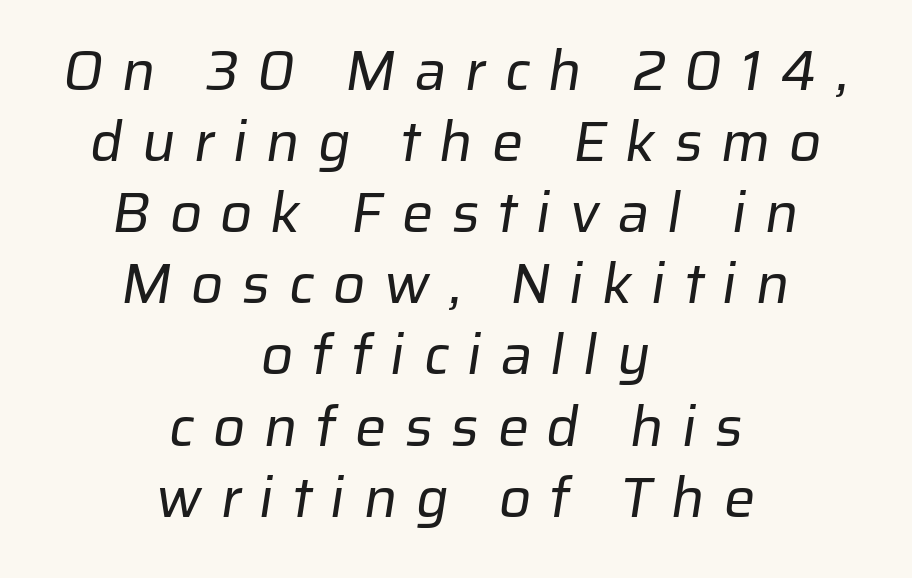
The image shows 56 px regular-weight sans-serif type; set centered, normal line spacing (1.27x), unusually wide letter spacing (+0.33 em), not underlined; low stroke contrast and a medium x-height.
